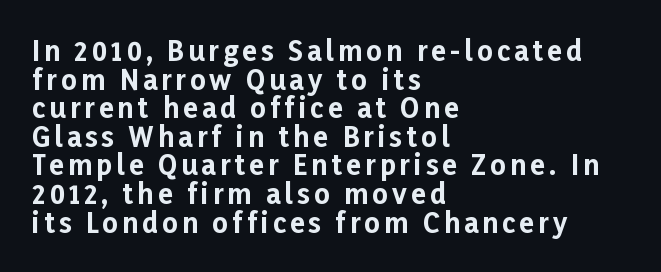
A dark, heavy texture on the line: the type is bold. Interline gaps are noticeably narrow in this sample. Bare-footed words on every line. Tall strokes in this sample are plumb rather than angled. The passage is arranged the way most books set body copy — flush left.
